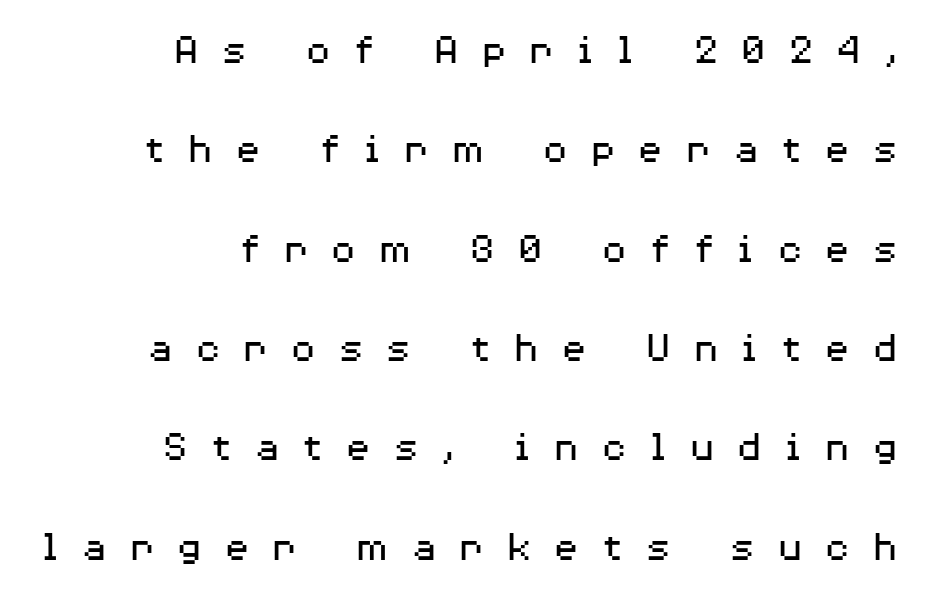
Q: Is the text bold? A: No.
Q: Is the text italic (slanted)? A: No, it is upright.
Q: Is the typeface a serif or a sans-serif typeface? A: Sans-serif.
Q: Is the text underlined? A: No.
Q: How is the paragraph aligned? A: Right-aligned.
Q: Is the spacing between letters normal or unusually wide? A: Unusually wide.
Q: Is the spacing between lines tight, normal or loose? A: Loose.
Q: Width (condensed, normal, or wide)? A: Wide.
Q: Stroke contrast? A: Medium.
Q: x-height? A: Medium.
Q: Monospaced? A: No.
